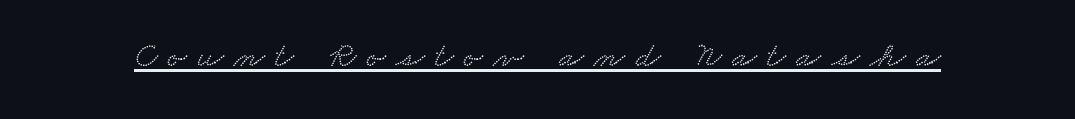
The image shows 36 px wide serif type; set unusually wide letter spacing (+0.29 em), underlined; low stroke contrast and a small x-height.
